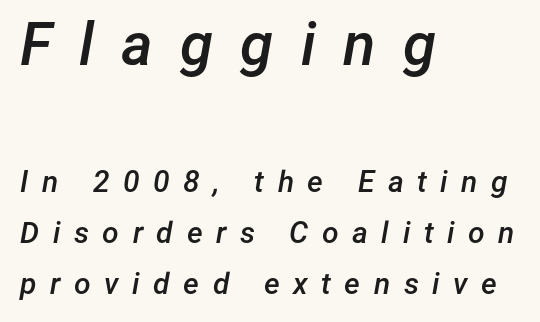
{"italic": "yes", "lean": "right", "slant_degrees": 12, "bold": "semi", "weight": "semibold", "width": "normal", "stroke_contrast": "low", "x_height": "medium", "monospaced": "no", "underline": "no", "align": "left", "line_spacing": "normal", "line_spacing_ratio": 1.69, "letter_spacing": "wide", "letter_spacing_em": 0.45, "larger_block": "first", "size_ratio": 2.0, "glyph_px": 60}
